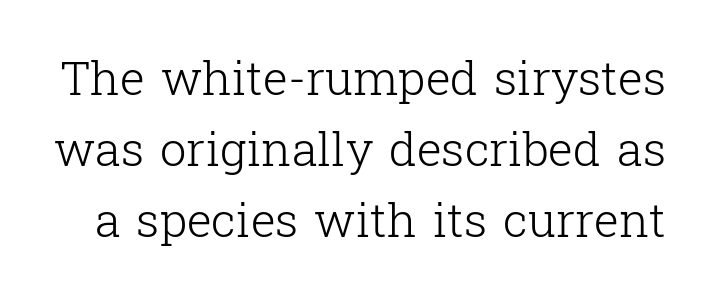
{"serif": "yes", "italic": "no", "bold": "no", "weight": "light", "width": "normal", "stroke_contrast": "low", "x_height": "medium", "monospaced": "no", "underline": "no", "line_spacing": "normal", "line_spacing_ratio": 1.51, "letter_spacing": "normal", "letter_spacing_em": 0.0, "glyph_px": 47}
